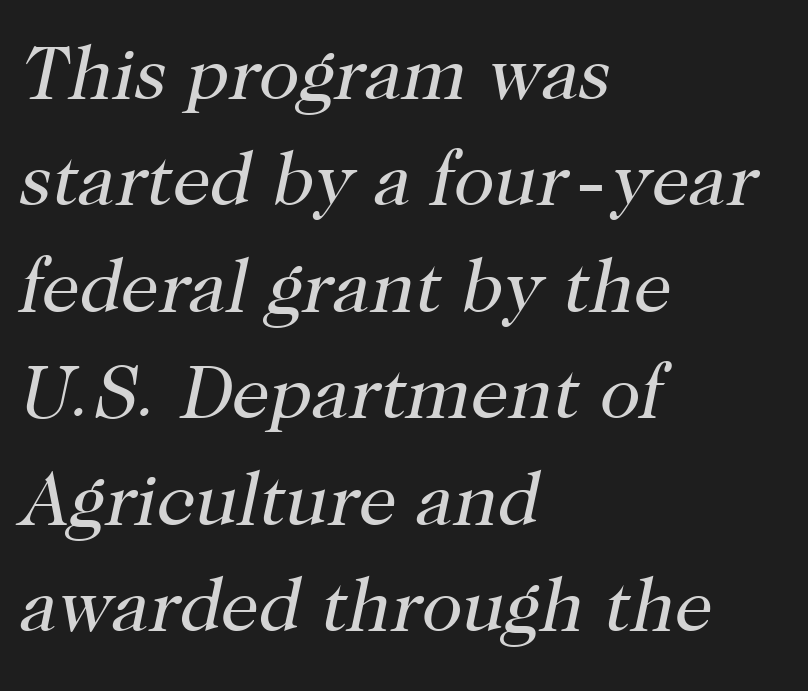
{"serif": "yes", "italic": "yes", "lean": "right", "slant_degrees": 12, "bold": "no", "weight": "regular", "width": "normal", "stroke_contrast": "high", "x_height": "medium", "monospaced": "no", "underline": "no", "align": "left", "line_spacing": "normal", "line_spacing_ratio": 1.42, "letter_spacing": "normal", "letter_spacing_em": 0.0, "glyph_px": 75}
